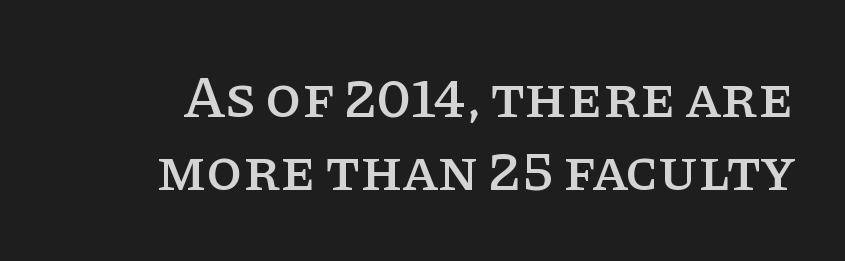
The image shows 59 px serif type, upright; set line spacing 1.24x, normal letter spacing, not underlined; low stroke contrast and a large x-height.
